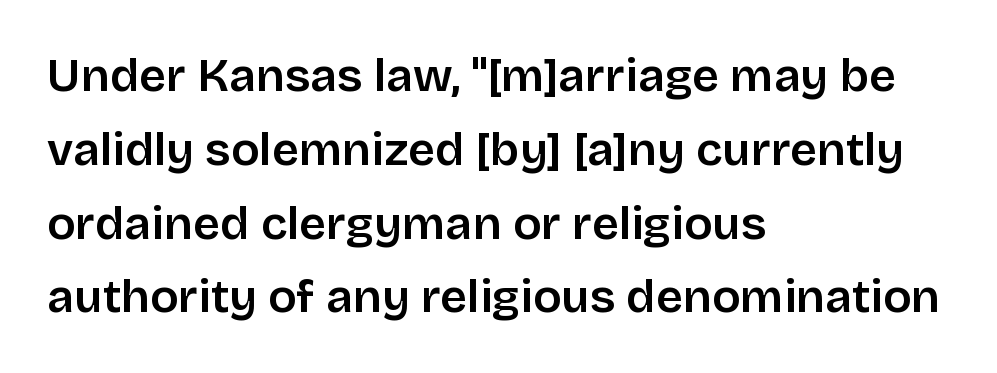
{"serif": "no", "italic": "no", "bold": "semi", "weight": "semibold", "width": "normal", "stroke_contrast": "low", "x_height": "large", "monospaced": "no", "underline": "no", "align": "left", "line_spacing": "normal", "line_spacing_ratio": 1.57, "letter_spacing": "normal", "letter_spacing_em": 0.0, "glyph_px": 47}
